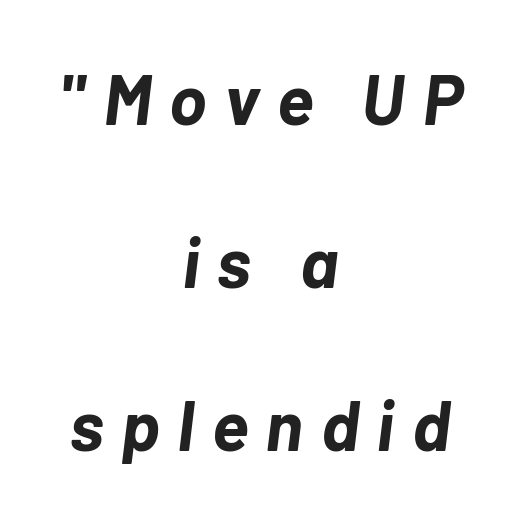
Q: Is the text bold? A: Yes.
Q: Is the text italic (slanted)? A: Yes, it leans right by about 7 degrees.
Q: Is the text underlined? A: No.
Q: How is the paragraph aligned? A: Centered.
Q: Is the spacing between letters normal or unusually wide? A: Unusually wide.
Q: Is the spacing between lines tight, normal or loose? A: Loose.
Q: Width (condensed, normal, or wide)? A: Normal.
Q: Stroke contrast? A: Low.
Q: x-height? A: Medium.
Q: Monospaced? A: No.
